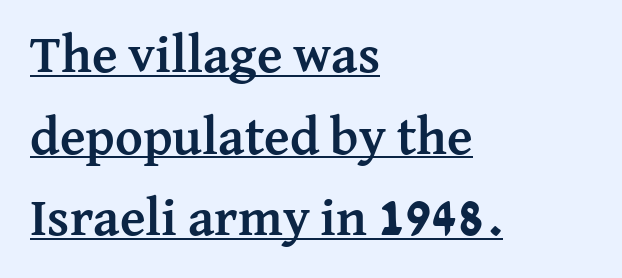
The image shows 53 px semibold serif type, upright; set left-aligned, normal line spacing (1.54x), normal letter spacing, underlined; medium stroke contrast and a medium x-height.
